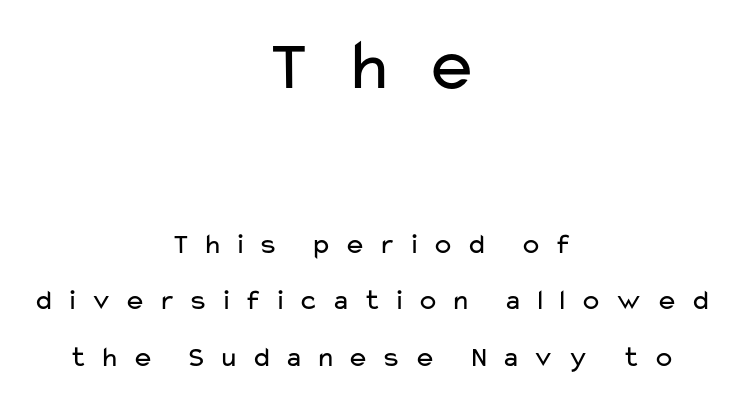
Q: Is the text bold? A: No.
Q: Is the text italic (slanted)? A: No, it is upright.
Q: Is the typeface a serif or a sans-serif typeface? A: Sans-serif.
Q: Is the text underlined? A: No.
Q: How is the paragraph aligned? A: Centered.
Q: Is the spacing between letters normal or unusually wide? A: Unusually wide.
Q: Is the spacing between lines tight, normal or loose? A: Loose.
Q: Which block of text is set in a larger size, the first (top) or the second (bottom)? A: The first (top) one.
Q: Width (condensed, normal, or wide)? A: Wide.
Q: Stroke contrast? A: Low.
Q: x-height? A: Medium.
Q: Monospaced? A: No.
